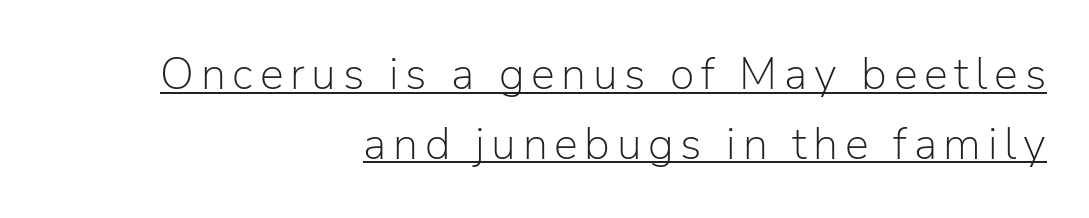
Q: Is the text bold? A: No.
Q: Is the text italic (slanted)? A: No, it is upright.
Q: Is the typeface a serif or a sans-serif typeface? A: Sans-serif.
Q: Is the text underlined? A: Yes.
Q: How is the paragraph aligned? A: Right-aligned.
Q: Is the spacing between lines tight, normal or loose? A: Normal.
Q: Width (condensed, normal, or wide)? A: Normal.
Q: Stroke contrast? A: Low.
Q: x-height? A: Medium.
Q: Monospaced? A: No.
